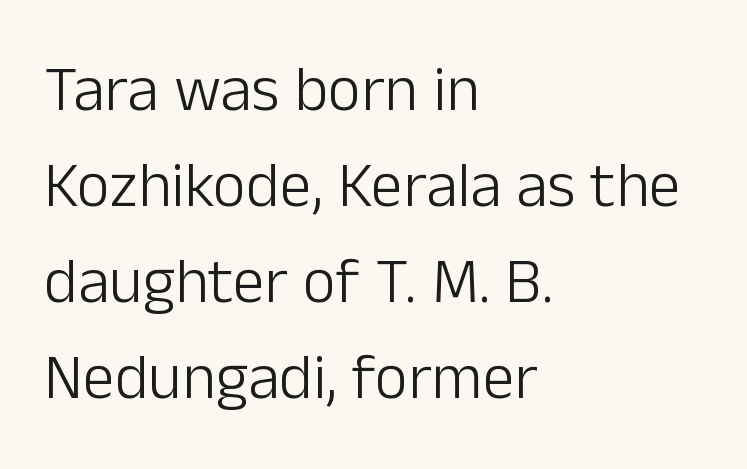
Q: Is the text bold? A: No.
Q: Is the text italic (slanted)? A: No, it is upright.
Q: Is the typeface a serif or a sans-serif typeface? A: Sans-serif.
Q: Is the text underlined? A: No.
Q: How is the paragraph aligned? A: Left-aligned.
Q: Is the spacing between letters normal or unusually wide? A: Normal.
Q: Is the spacing between lines tight, normal or loose? A: Normal.
Q: Width (condensed, normal, or wide)? A: Normal.
Q: Stroke contrast? A: Low.
Q: x-height? A: Medium.
Q: Monospaced? A: No.
